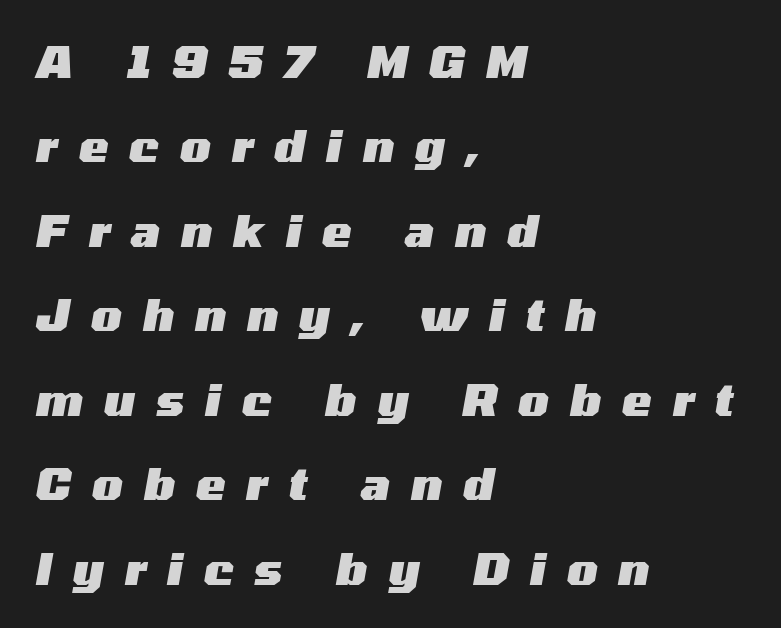
The image shows 44 px heavy, wide type, italic (leaning right); set left-aligned, loose line spacing (1.92x), unusually wide letter spacing (+0.48 em), not underlined; medium stroke contrast and a medium x-height.
